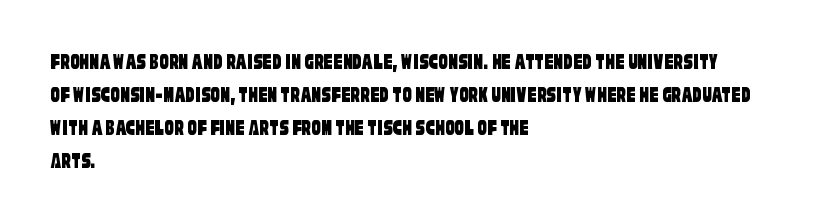
The area under the type is left untouched. Short note: letters normally spaced. The paragraph has a hard left edge and a soft right edge. Whoever set this chose a conventional vertical rhythm.
